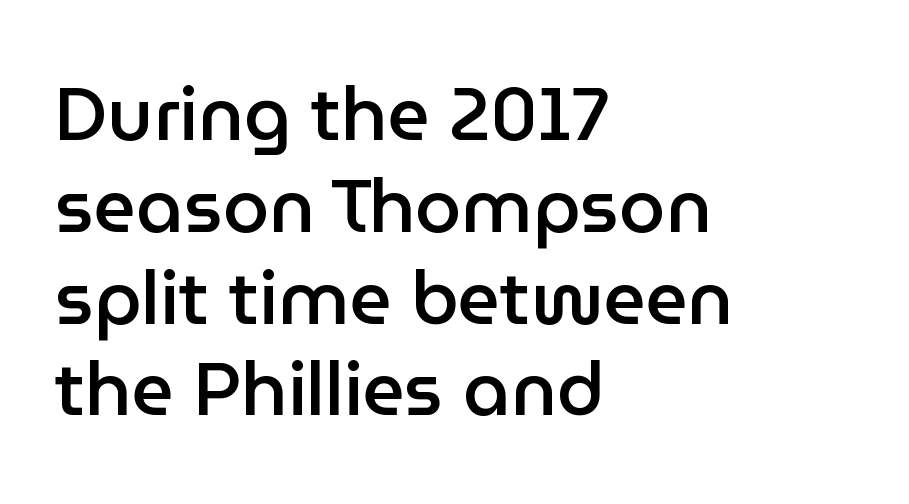
The image shows 74 px semibold sans-serif type, upright; set left-aligned, line spacing 1.24x, normal letter spacing, not underlined; low stroke contrast and a medium x-height.
